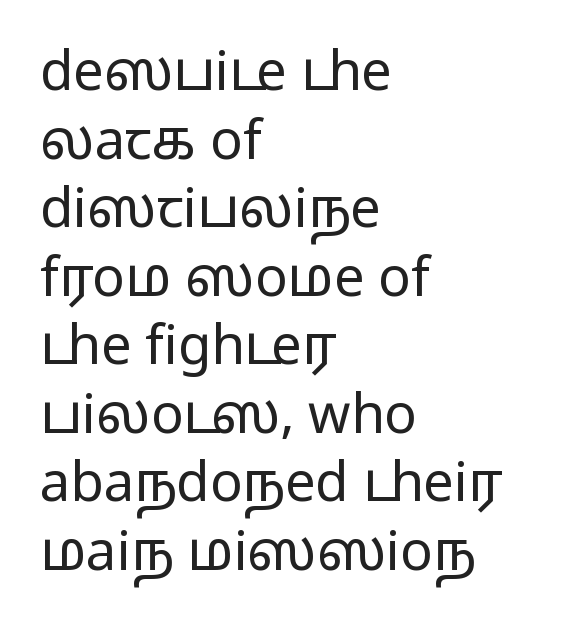
You could not count columns in this text — the font is proportionally spaced. Rows of type keep a routine distance in the vertical direction. No word sits above an underline. In terms of posture, this sample is upright. Where is the straight margin? On the left.
